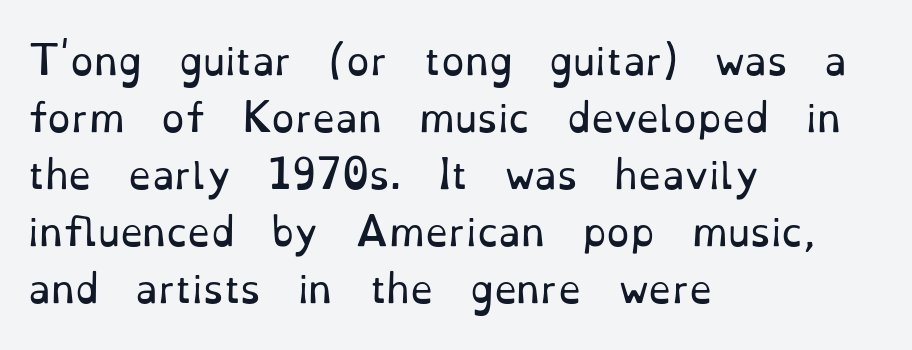
In CSS terms this would be text-align: left. The letters advance in unequal steps, a hallmark of proportional type. Quick note: interline space is typical. The font's upright variant was chosen for this text.
